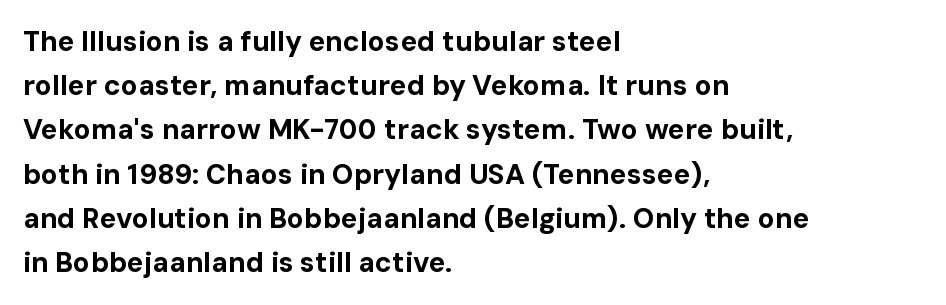
Q: Is the text bold? A: Yes.
Q: Is the text italic (slanted)? A: No, it is upright.
Q: Is the typeface a serif or a sans-serif typeface? A: Sans-serif.
Q: Is the text underlined? A: No.
Q: How is the paragraph aligned? A: Left-aligned.
Q: Is the spacing between letters normal or unusually wide? A: Normal.
Q: Is the spacing between lines tight, normal or loose? A: Normal.
Q: Width (condensed, normal, or wide)? A: Normal.
Q: Stroke contrast? A: Low.
Q: x-height? A: Medium.
Q: Monospaced? A: No.
